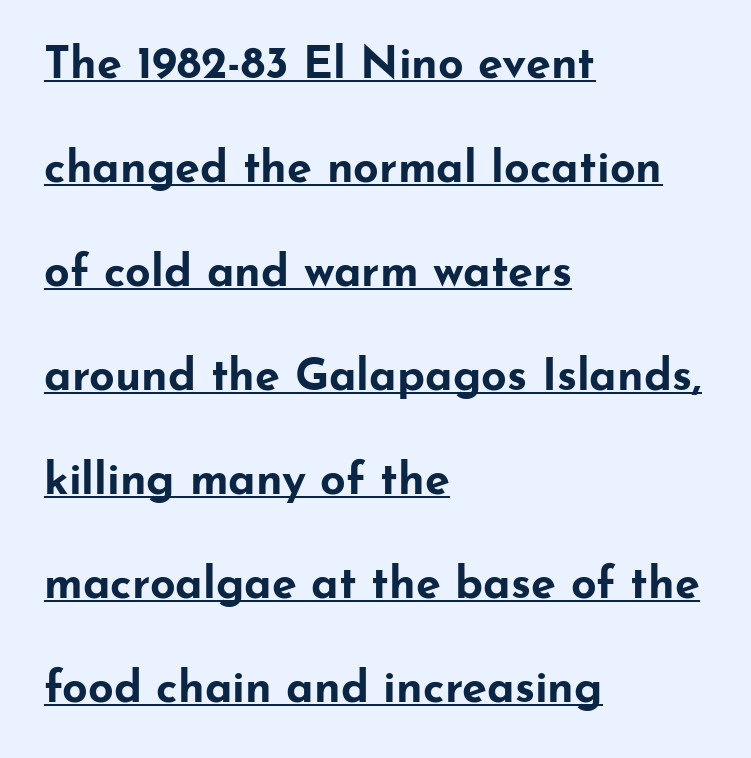
Q: Is the text bold? A: Yes.
Q: Is the text italic (slanted)? A: No, it is upright.
Q: Is the typeface a serif or a sans-serif typeface? A: Sans-serif.
Q: Is the text underlined? A: Yes.
Q: How is the paragraph aligned? A: Left-aligned.
Q: Is the spacing between letters normal or unusually wide? A: Normal.
Q: Is the spacing between lines tight, normal or loose? A: Loose.
Q: Width (condensed, normal, or wide)? A: Wide.
Q: Stroke contrast? A: Low.
Q: x-height? A: Small.
Q: Monospaced? A: No.
